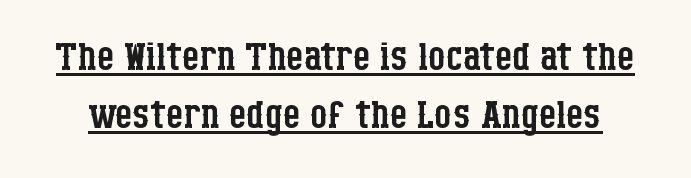
The glyphs are accompanied by a horizontal stroke just below them. This is the regular roman posture of the typeface. Summary of vertical rhythm: compact, with narrow interline spacing. Note: serifs present on the glyphs. Caption: face not bold, strokes unweighted. Character widths vary here, with narrow letters taking less room than wide ones.
